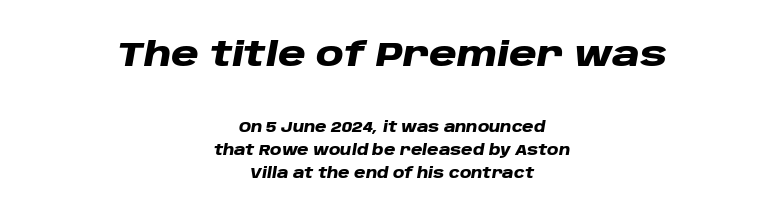
The image shows 34 px heavy, wide type, italic (leaning right); set centered, normal line spacing (1.62x), normal letter spacing, not underlined; the first (top) block is 2.43x larger; low stroke contrast and a large x-height.
